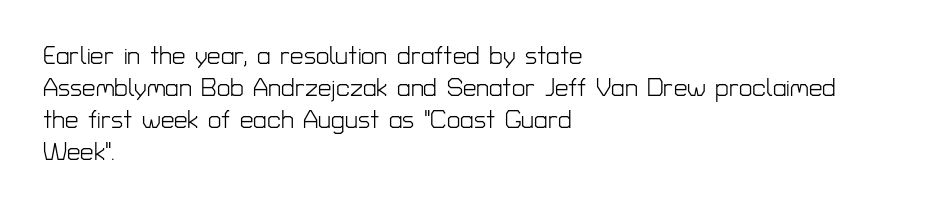
The strip under each line holds only bare page. You could call the tracking neutral — neither tight nor loose. Where is the straight margin? On the left. Upright lettering throughout. The weight tops out at a normal text grade.
